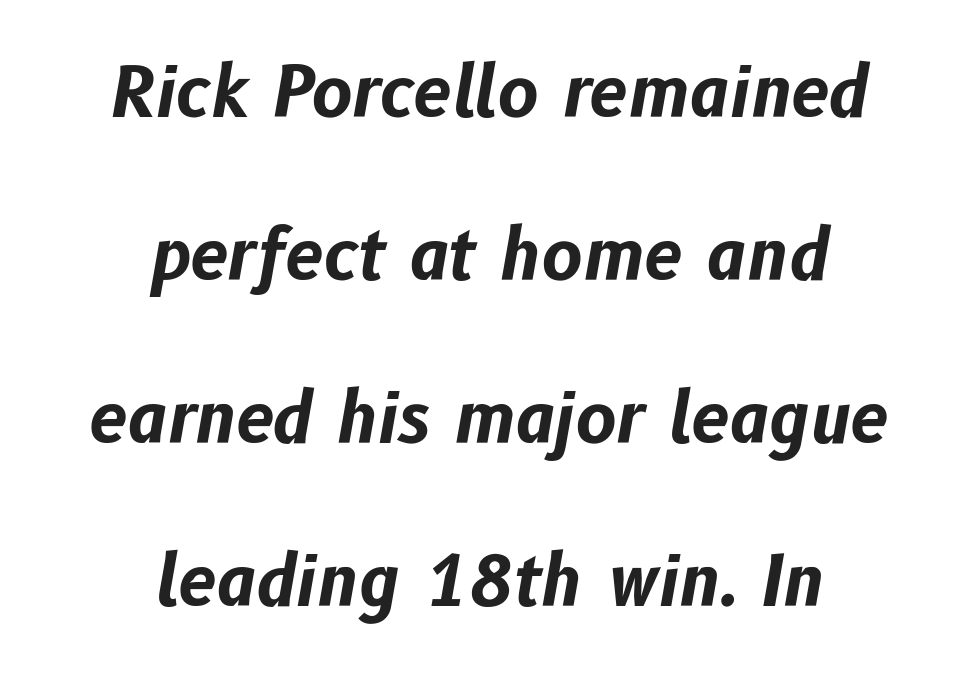
{"italic": "yes", "lean": "right", "slant_degrees": 10, "bold": "yes", "weight": "bold", "width": "normal", "stroke_contrast": "low", "x_height": "medium", "monospaced": "no", "underline": "no", "align": "center", "line_spacing": "loose", "line_spacing_ratio": 2.36, "letter_spacing": "normal", "letter_spacing_em": 0.0, "glyph_px": 69}
